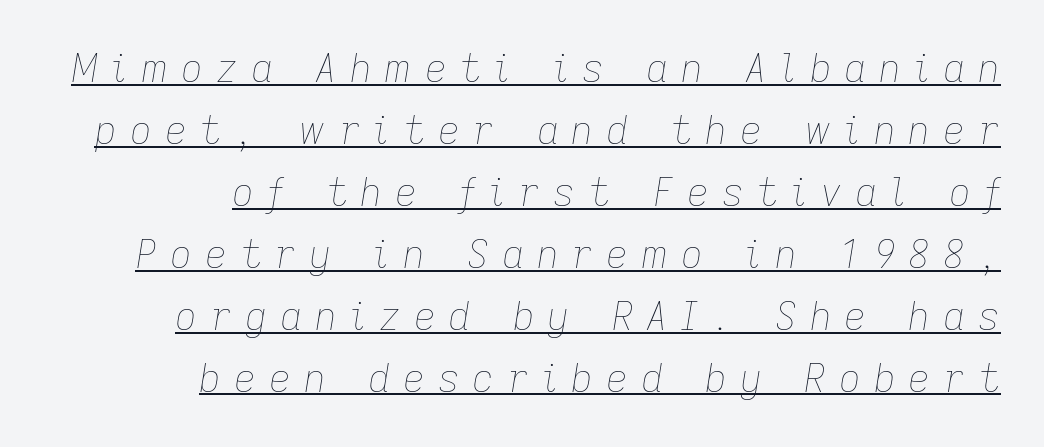
{"italic": "yes", "lean": "right", "slant_degrees": 9, "bold": "no", "weight": "thin", "width": "normal", "stroke_contrast": "low", "x_height": "medium", "monospaced": "no", "underline": "yes", "align": "right", "line_spacing": "normal", "line_spacing_ratio": 1.63, "letter_spacing": "wide", "letter_spacing_em": 0.34, "glyph_px": 38}
